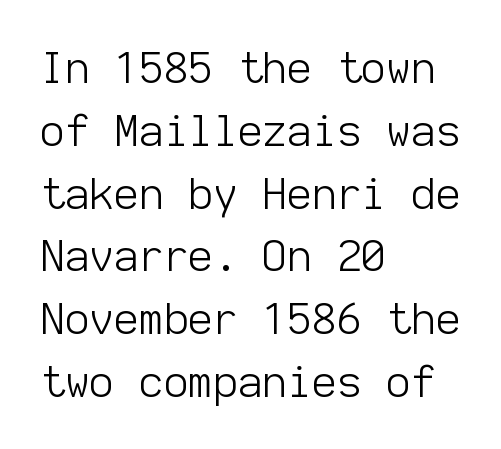
The image shows 43 px light sans-serif type, upright, monospaced; set left-aligned, normal line spacing (1.46x), normal letter spacing, not underlined; low stroke contrast and a medium x-height.
